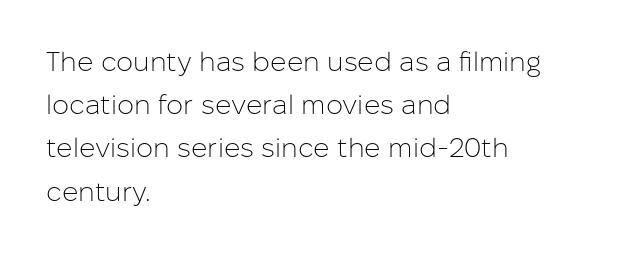
Q: Is the text bold? A: No.
Q: Is the text italic (slanted)? A: No, it is upright.
Q: Is the text underlined? A: No.
Q: How is the paragraph aligned? A: Left-aligned.
Q: Is the spacing between letters normal or unusually wide? A: Normal.
Q: Is the spacing between lines tight, normal or loose? A: Normal.
